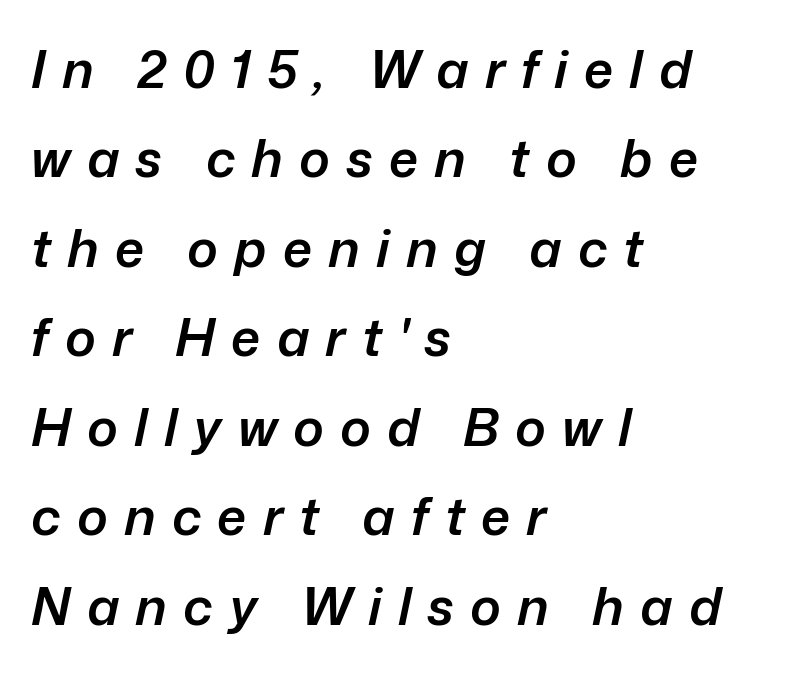
How are the letters spaced? Widely, with obvious added tracking. Notice how the passage keeps a crisp vertical edge on the left only. Any mark beneath the type? The region is blank. The passage shown leans; its letterforms are oblique. Caption: semibold face, moderately heavy strokes.
